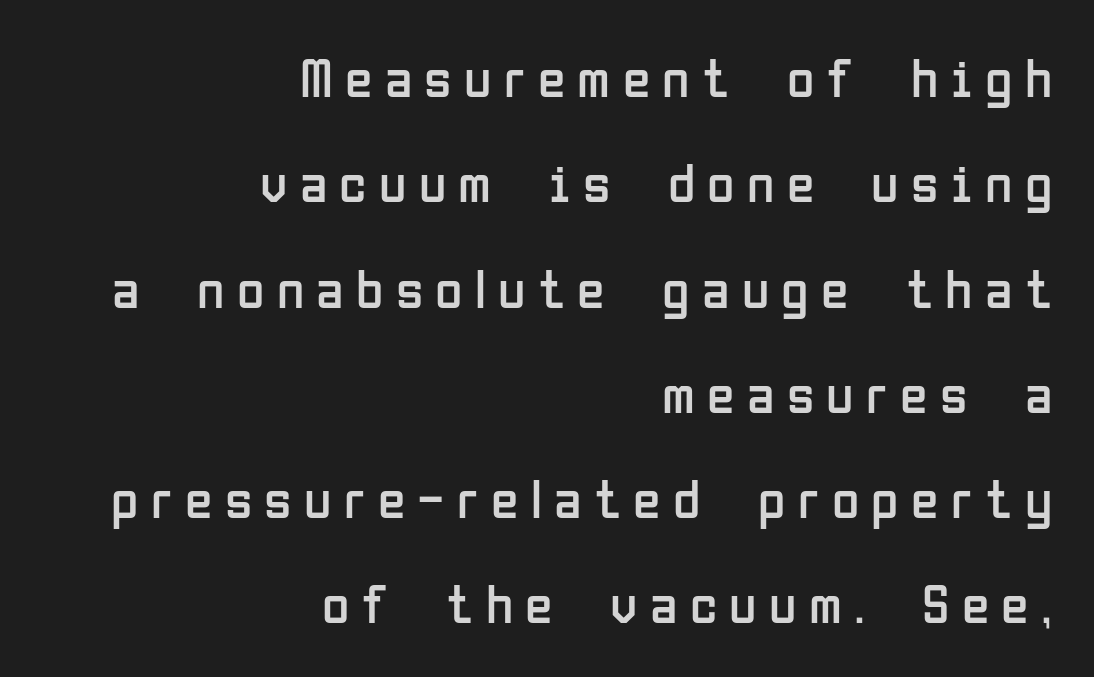
{"serif": "no", "italic": "no", "bold": "no", "weight": "regular", "width": "condensed", "stroke_contrast": "low", "x_height": "medium", "monospaced": "no", "underline": "no", "align": "right", "line_spacing_ratio": 1.88, "letter_spacing": "wide", "letter_spacing_em": 0.22, "glyph_px": 56}
